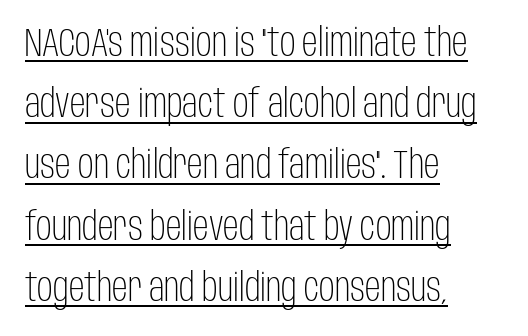
{"serif": "no", "italic": "no", "bold": "no", "weight": "light", "width": "condensed", "stroke_contrast": "low", "x_height": "large", "monospaced": "no", "underline": "yes", "align": "left", "line_spacing": "normal", "line_spacing_ratio": 1.57, "letter_spacing": "normal", "letter_spacing_em": 0.0, "glyph_px": 39}
